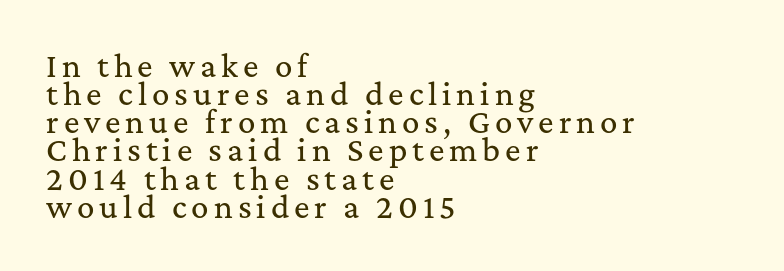
{"serif": "yes", "italic": "no", "width": "normal", "stroke_contrast": "medium", "x_height": "medium", "monospaced": "no", "underline": "no", "align": "left", "line_spacing": "tight", "line_spacing_ratio": 0.97, "glyph_px": 29}
